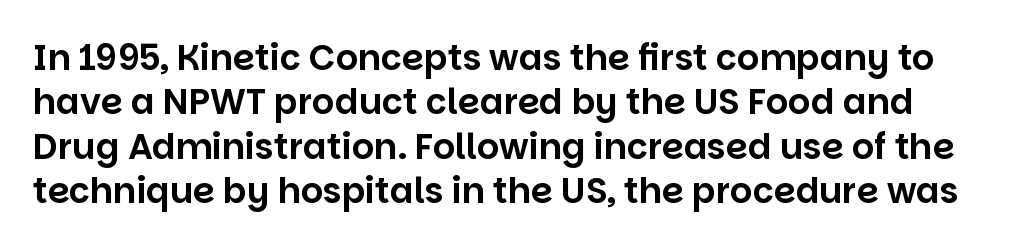
The image shows 35 px sans-serif type, upright; set normal line spacing (1.27x), normal letter spacing, not underlined; low stroke contrast and a large x-height.
